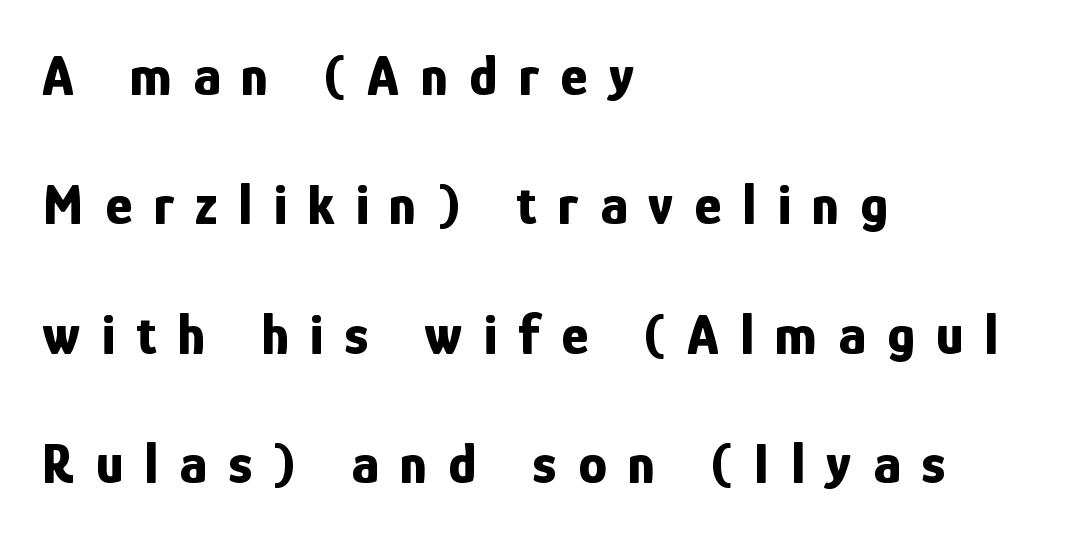
Q: Is the text bold? A: Yes.
Q: Is the text italic (slanted)? A: No, it is upright.
Q: Is the typeface a serif or a sans-serif typeface? A: Sans-serif.
Q: Is the text underlined? A: No.
Q: How is the paragraph aligned? A: Left-aligned.
Q: Is the spacing between letters normal or unusually wide? A: Unusually wide.
Q: Is the spacing between lines tight, normal or loose? A: Loose.
Q: Width (condensed, normal, or wide)? A: Condensed.
Q: Stroke contrast? A: Low.
Q: x-height? A: Medium.
Q: Monospaced? A: No.
